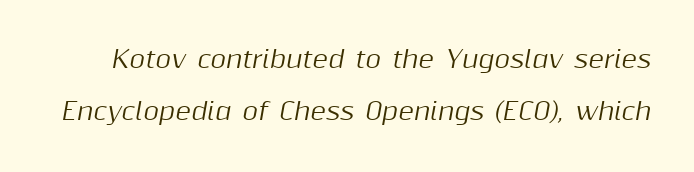
Summary of vertical rhythm: relaxed, with wide interline spacing. Compared with typical body copy, the letter spacing here is the same. These lines were composed using italics. Quick note: underline off.
